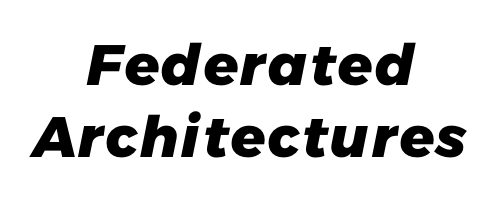
Unmarked baselines from the first word to the last. Caption: bold face, heavy strokes. The lines sit at an ordinary, default distance from one another. You can tell from the bare stems that sans-serif type was used. The face used here is proportionally spaced, like ordinary book or web type.
